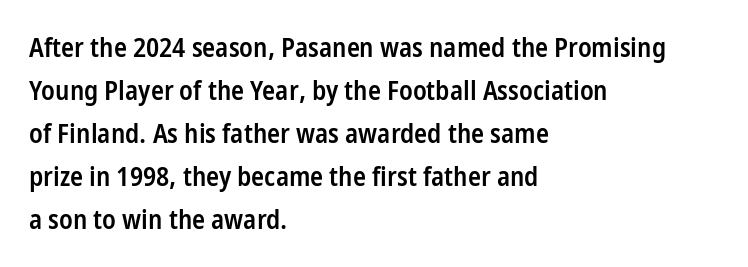
{"italic": "no", "bold": "semi", "underline": "no", "align": "left", "line_spacing": "normal", "line_spacing_ratio": 1.59, "letter_spacing": "normal", "letter_spacing_em": 0.0, "glyph_px": 27}
